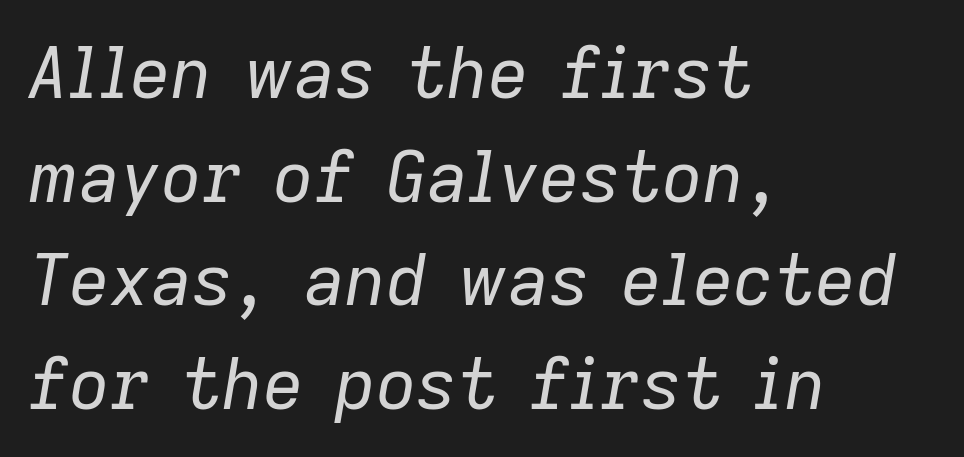
Q: Is the text bold? A: No.
Q: Is the text italic (slanted)? A: Yes, it leans right by about 9 degrees.
Q: Is the text underlined? A: No.
Q: How is the paragraph aligned? A: Left-aligned.
Q: Is the spacing between letters normal or unusually wide? A: Normal.
Q: Is the spacing between lines tight, normal or loose? A: Normal.
Q: Width (condensed, normal, or wide)? A: Normal.
Q: Stroke contrast? A: Low.
Q: x-height? A: Medium.
Q: Monospaced? A: No.
